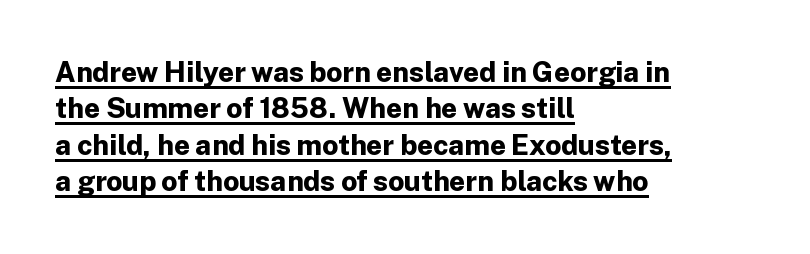
The image shows 28 px bold sans-serif type, upright; set left-aligned, normal line spacing (1.3x), normal letter spacing, underlined; low stroke contrast and a medium x-height.
